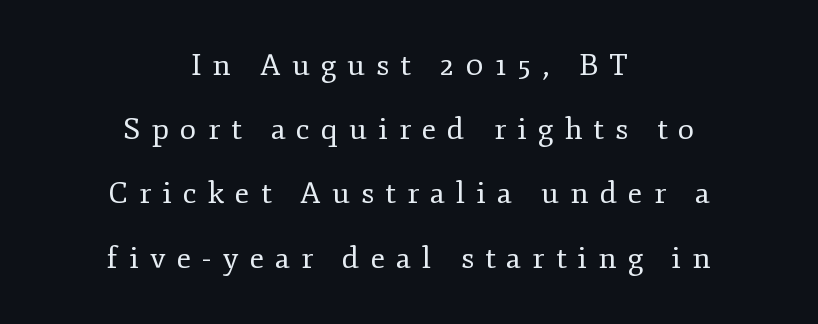
Q: Is the text bold? A: No.
Q: Is the text italic (slanted)? A: No, it is upright.
Q: Is the typeface a serif or a sans-serif typeface? A: Serif.
Q: Is the text underlined? A: No.
Q: How is the paragraph aligned? A: Centered.
Q: Is the spacing between letters normal or unusually wide? A: Unusually wide.
Q: Is the spacing between lines tight, normal or loose? A: Loose.
Q: Width (condensed, normal, or wide)? A: Normal.
Q: Stroke contrast? A: Low.
Q: x-height? A: Small.
Q: Monospaced? A: No.
